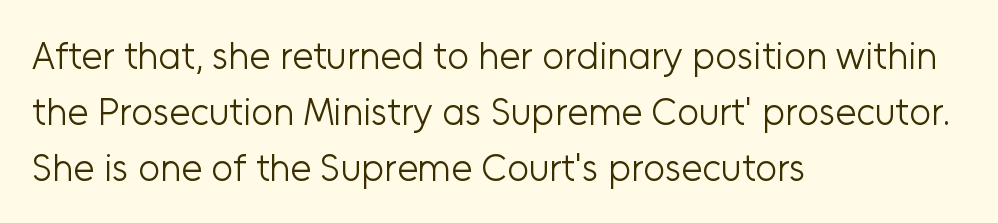
The face used here is a sans, in the tradition of grotesques and geometrics. Heft: none added — not bold. The gap between lines stays unmarked. Do the letters lean? They stand straight. Regular leading. Horizontal alignment here is leftward, the default for most running prose.
